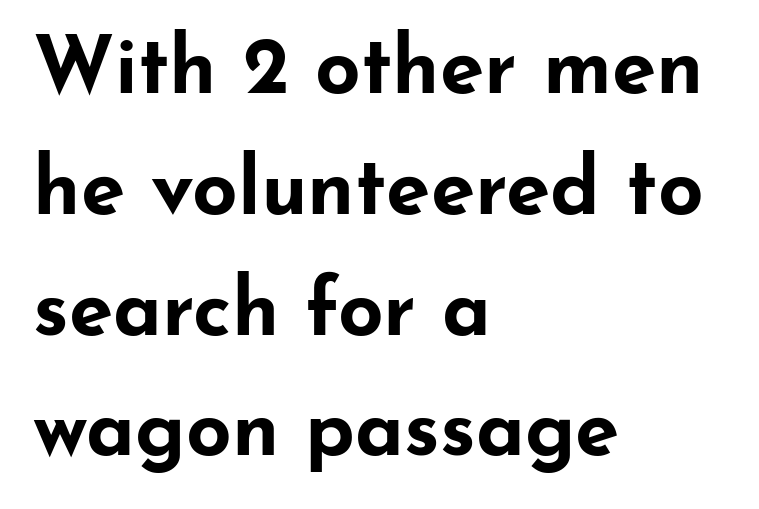
Q: Is the text bold? A: Yes.
Q: Is the text italic (slanted)? A: No, it is upright.
Q: Is the typeface a serif or a sans-serif typeface? A: Sans-serif.
Q: Is the text underlined? A: No.
Q: How is the paragraph aligned? A: Left-aligned.
Q: Is the spacing between letters normal or unusually wide? A: Normal.
Q: Is the spacing between lines tight, normal or loose? A: Normal.
Q: Width (condensed, normal, or wide)? A: Wide.
Q: Stroke contrast? A: Low.
Q: x-height? A: Small.
Q: Monospaced? A: No.
